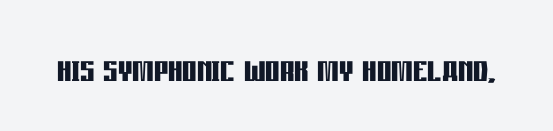
{"serif": "no", "italic": "no", "bold": "yes", "weight": "semibold", "width": "condensed", "stroke_contrast": "low", "x_height": "large", "monospaced": "no", "underline": "no", "letter_spacing": "normal", "letter_spacing_em": 0.0, "glyph_px": 45}
